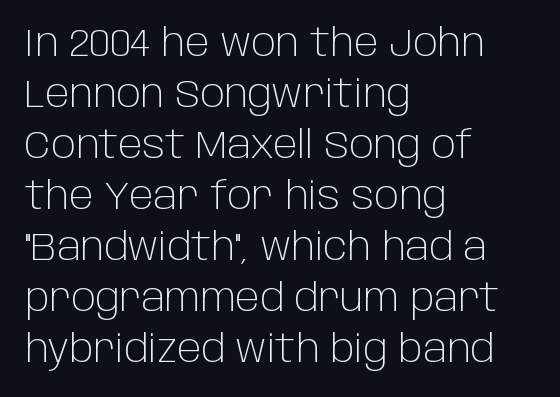
Q: Is the text bold? A: No.
Q: Is the text italic (slanted)? A: No, it is upright.
Q: Is the typeface a serif or a sans-serif typeface? A: Sans-serif.
Q: Is the text underlined? A: No.
Q: How is the paragraph aligned? A: Left-aligned.
Q: Is the spacing between letters normal or unusually wide? A: Normal.
Q: Is the spacing between lines tight, normal or loose? A: Normal.
Q: Width (condensed, normal, or wide)? A: Normal.
Q: Stroke contrast? A: Low.
Q: x-height? A: Large.
Q: Monospaced? A: No.
